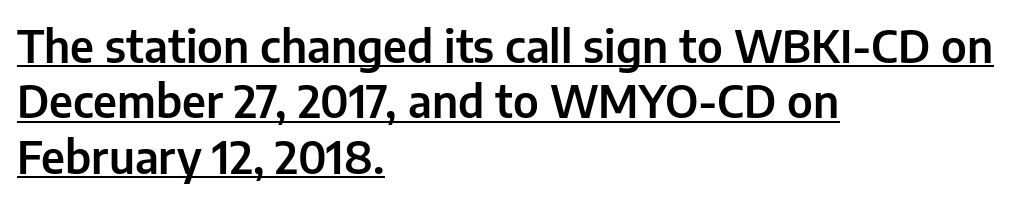
Q: Is the text italic (slanted)? A: No, it is upright.
Q: Is the typeface a serif or a sans-serif typeface? A: Sans-serif.
Q: Is the text underlined? A: Yes.
Q: How is the paragraph aligned? A: Left-aligned.
Q: Is the spacing between letters normal or unusually wide? A: Normal.
Q: Is the spacing between lines tight, normal or loose? A: Normal.
Q: Width (condensed, normal, or wide)? A: Normal.
Q: Stroke contrast? A: Low.
Q: x-height? A: Medium.
Q: Monospaced? A: No.
